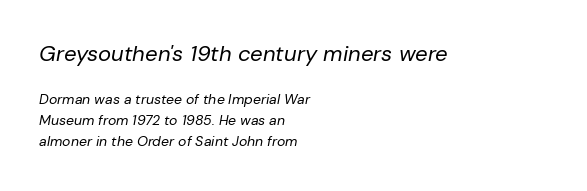
{"italic": "yes", "lean": "right", "slant_degrees": 10, "bold": "no", "underline": "no", "align": "left", "line_spacing": "normal", "line_spacing_ratio": 1.51, "letter_spacing": "normal", "letter_spacing_em": 0.0, "larger_block": "first", "size_ratio": 1.57, "glyph_px": 22}
